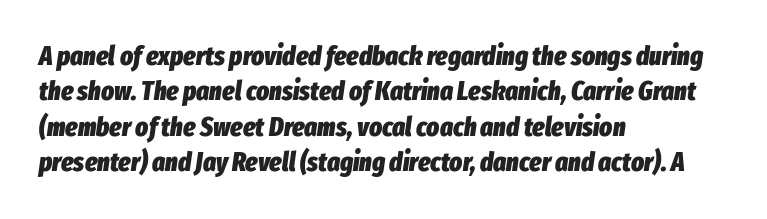
The image shows 27 px bold type, italic (leaning right); set left-aligned, normal line spacing (1.31x), normal letter spacing, not underlined.
